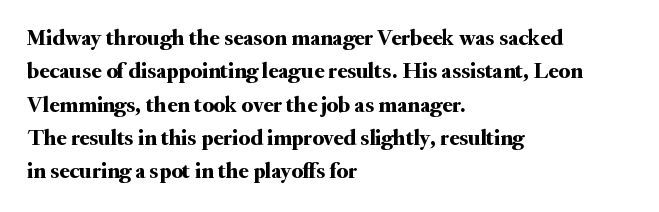
Q: Is the text italic (slanted)? A: No, it is upright.
Q: Is the text underlined? A: No.
Q: How is the paragraph aligned? A: Left-aligned.
Q: Is the spacing between letters normal or unusually wide? A: Normal.
Q: Is the spacing between lines tight, normal or loose? A: Normal.
